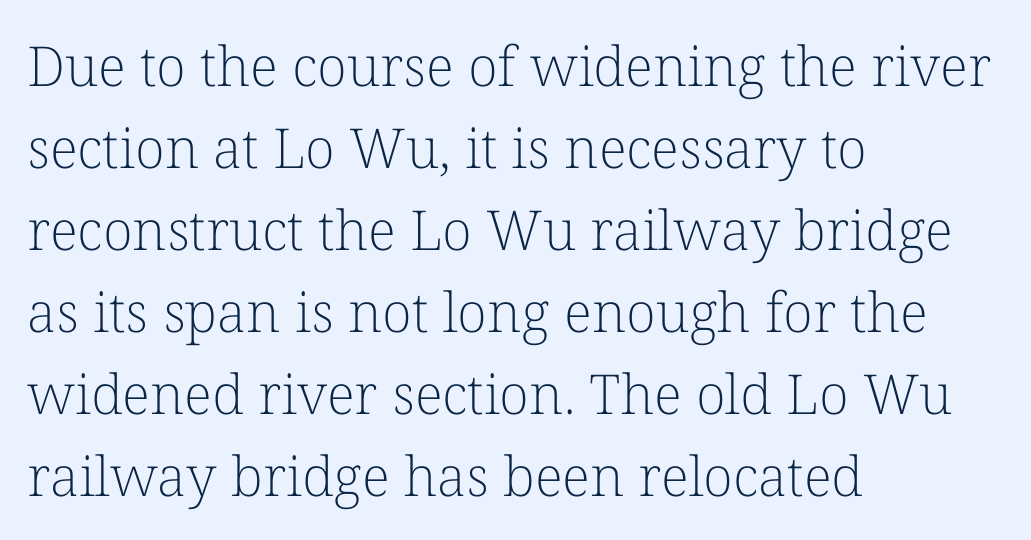
The image shows 55 px light serif type, upright; set left-aligned, normal line spacing (1.49x), normal letter spacing, not underlined; low stroke contrast and a medium x-height.
